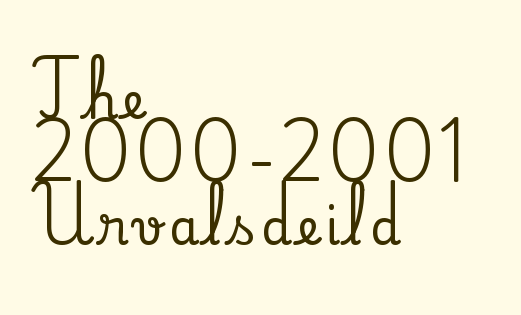
Q: Is the text italic (slanted)? A: No, it is upright.
Q: Is the typeface a serif or a sans-serif typeface? A: Serif.
Q: Is the text underlined? A: No.
Q: How is the paragraph aligned? A: Left-aligned.
Q: Is the spacing between lines tight, normal or loose? A: Normal.
Q: Width (condensed, normal, or wide)? A: Normal.
Q: Stroke contrast? A: Medium.
Q: x-height? A: Small.
Q: Monospaced? A: No.
